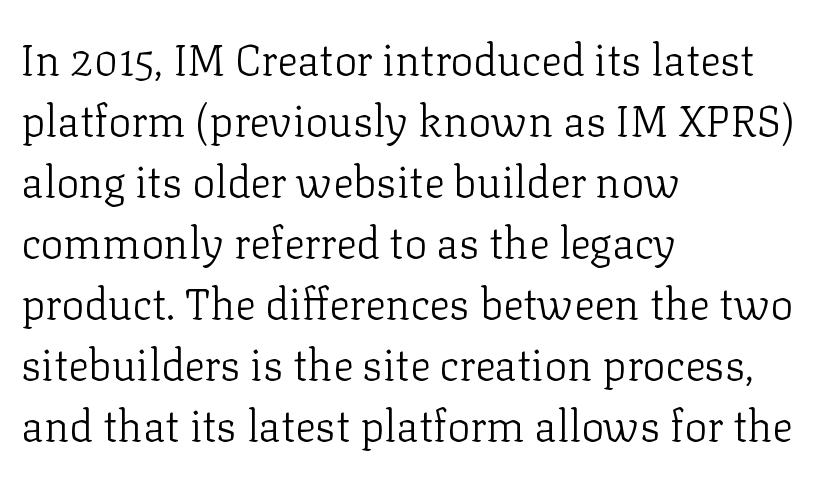
{"serif": "yes", "italic": "no", "bold": "no", "weight": "light", "width": "normal", "stroke_contrast": "low", "x_height": "medium", "monospaced": "no", "underline": "no", "align": "left", "line_spacing": "normal", "line_spacing_ratio": 1.42, "letter_spacing": "normal", "letter_spacing_em": 0.0, "glyph_px": 43}
